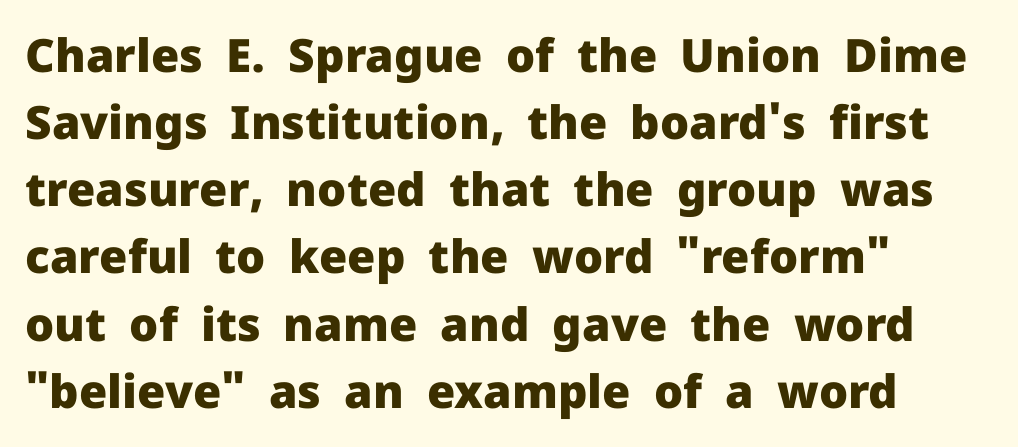
The image shows 46 px heavy sans-serif type, upright; set left-aligned, normal line spacing (1.46x), normal letter spacing, not underlined; low stroke contrast and a medium x-height.
